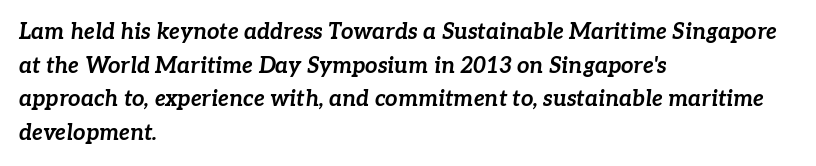
The image shows 22 px bold type, italic (leaning right); set left-aligned, normal line spacing (1.53x), normal letter spacing, not underlined.
